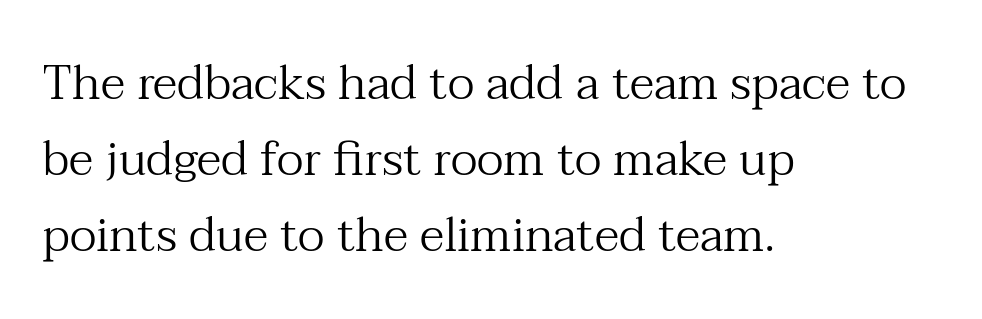
{"serif": "yes", "italic": "no", "bold": "no", "weight": "regular", "width": "normal", "stroke_contrast": "medium", "x_height": "medium", "monospaced": "no", "underline": "no", "align": "left", "line_spacing": "normal", "line_spacing_ratio": 1.58, "letter_spacing": "normal", "letter_spacing_em": 0.0, "glyph_px": 48}
